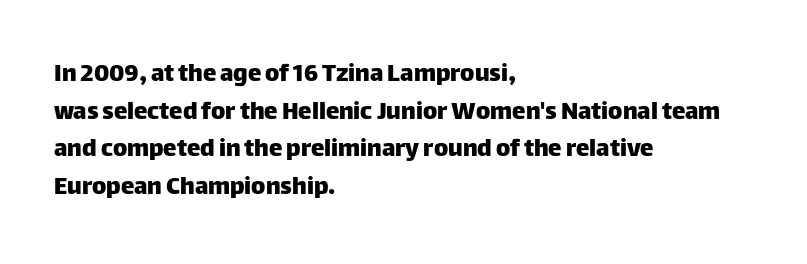
The image shows 27 px text type, upright; set left-aligned, normal line spacing (1.39x), normal letter spacing, not underlined.
